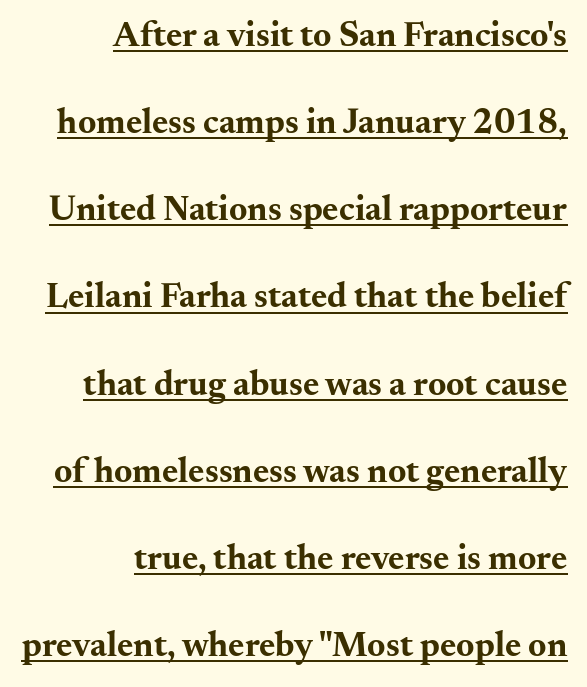
Caption: bold face, heavy strokes. Is this a fixed-width face? No — the glyphs have proportional, varying widths. Does the copy run flush right? Yes — the right margin is perfectly even. Ordinary non-slanted type is in use. Font category for this specimen: serif. The letterforms sit shoulder to shoulder at normal distance.
